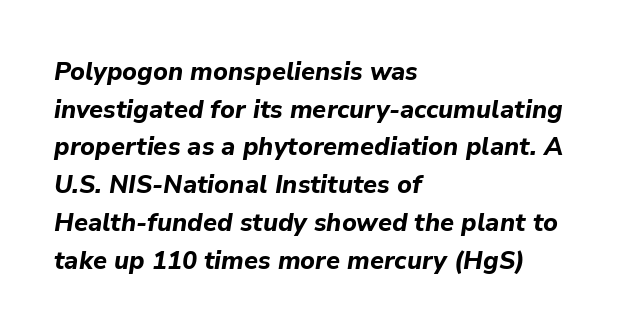
The image shows 25 px bold type, italic (leaning right); set left-aligned, normal line spacing (1.51x), normal letter spacing, not underlined.
